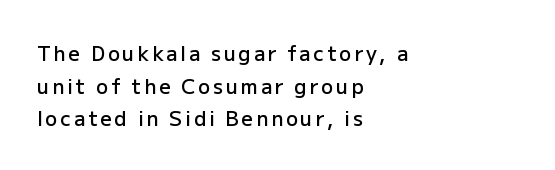
{"italic": "no", "bold": "semi", "underline": "no", "align": "left", "line_spacing": "normal", "line_spacing_ratio": 1.63, "glyph_px": 20}
